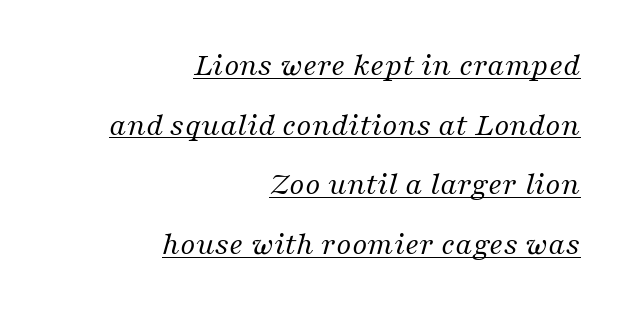
Here the designer chose a conventional face with non-uniform glyph widths. Rendered with sloped, italic letterforms. Every word sits above its own underline. The designer went with a serif here, giving each stem small feet.
